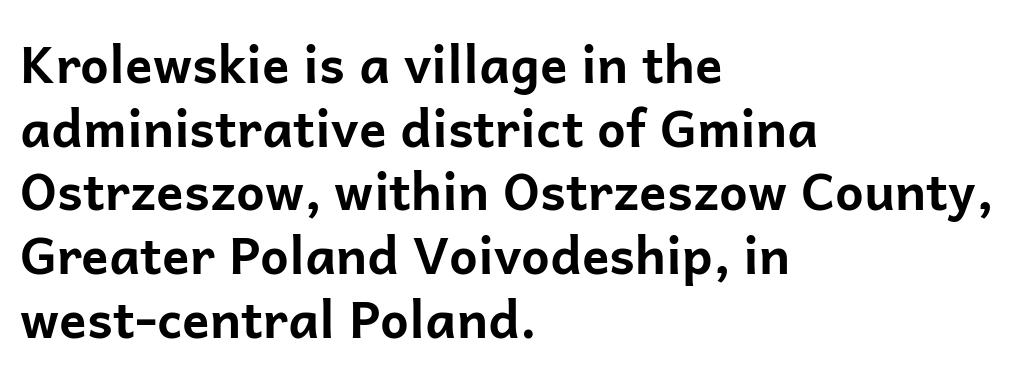
{"serif": "no", "italic": "no", "bold": "yes", "weight": "bold", "width": "normal", "stroke_contrast": "low", "x_height": "medium", "monospaced": "no", "underline": "no", "align": "left", "line_spacing": "normal", "line_spacing_ratio": 1.25, "letter_spacing": "normal", "letter_spacing_em": 0.0, "glyph_px": 51}
